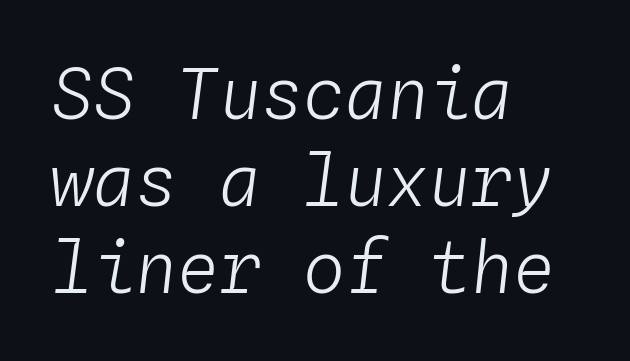
{"italic": "yes", "lean": "right", "slant_degrees": 4, "bold": "no", "weight": "light", "width": "normal", "stroke_contrast": "low", "x_height": "medium", "monospaced": "yes", "underline": "no", "align": "left", "line_spacing_ratio": 1.24, "letter_spacing": "normal", "letter_spacing_em": 0.0, "glyph_px": 70}
